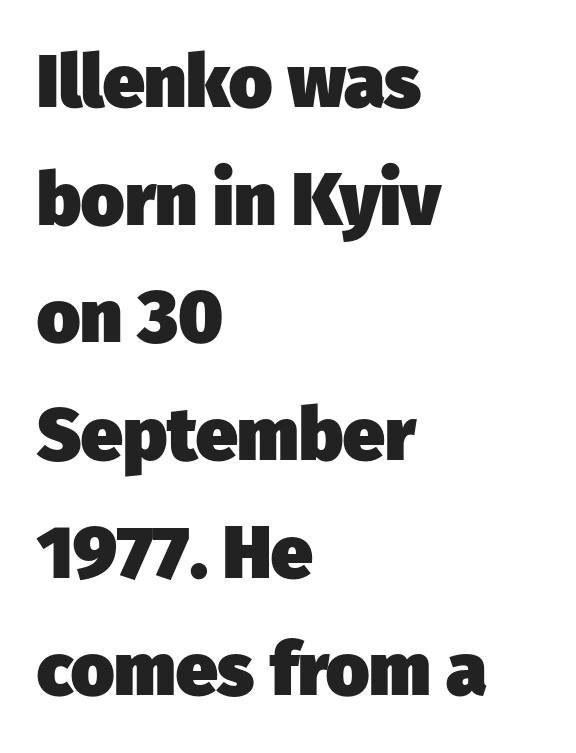
The image shows 74 px heavy sans-serif type; set left-aligned, normal line spacing (1.59x), normal letter spacing, not underlined; low stroke contrast and a medium x-height.
